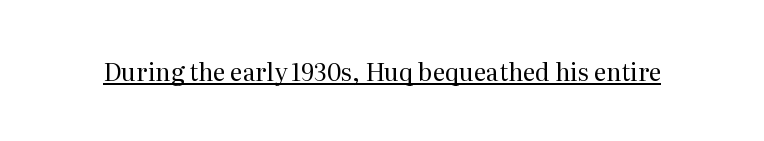
{"italic": "no", "bold": "no", "underline": "yes", "letter_spacing": "normal", "letter_spacing_em": 0.0, "glyph_px": 24}
